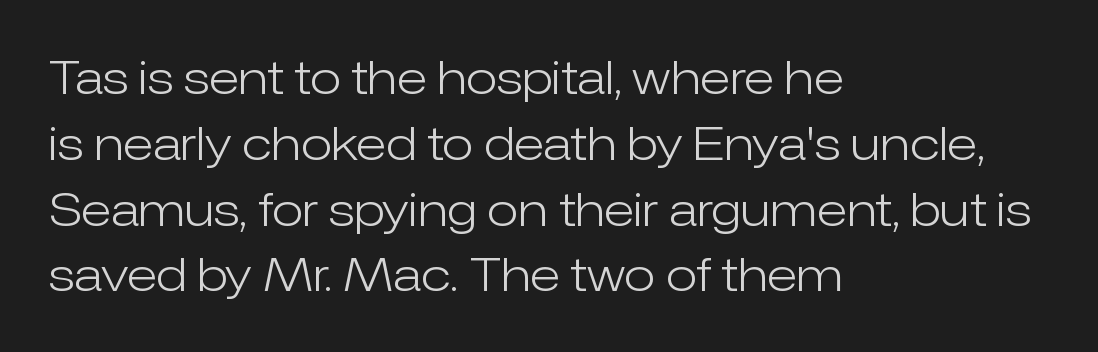
{"serif": "no", "italic": "no", "bold": "no", "weight": "light", "width": "normal", "stroke_contrast": "low", "x_height": "medium", "monospaced": "no", "underline": "no", "align": "left", "line_spacing": "normal", "line_spacing_ratio": 1.43, "letter_spacing": "normal", "letter_spacing_em": 0.0, "glyph_px": 46}
